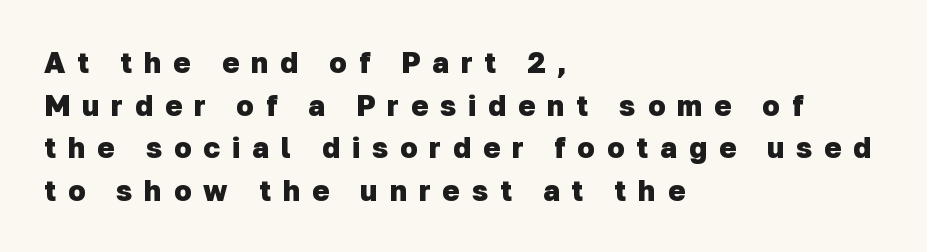
This rendering employs a face without finishing strokes, i.e., a sans-serif. Plenty of ink on the page — the face is bold. The passage shown stacks its lines at a standard gap. This sample uses expanded letter spacing, leaving extra air between glyphs. Letters rest on an invisible, unmarked baseline. Character widths vary here, with narrow letters taking less room than wide ones.
